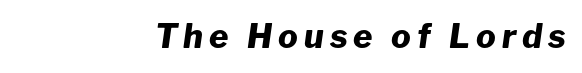
The image shows 33 px heavy type, italic (leaning right); set right-aligned, not underlined; low stroke contrast and a medium x-height.
